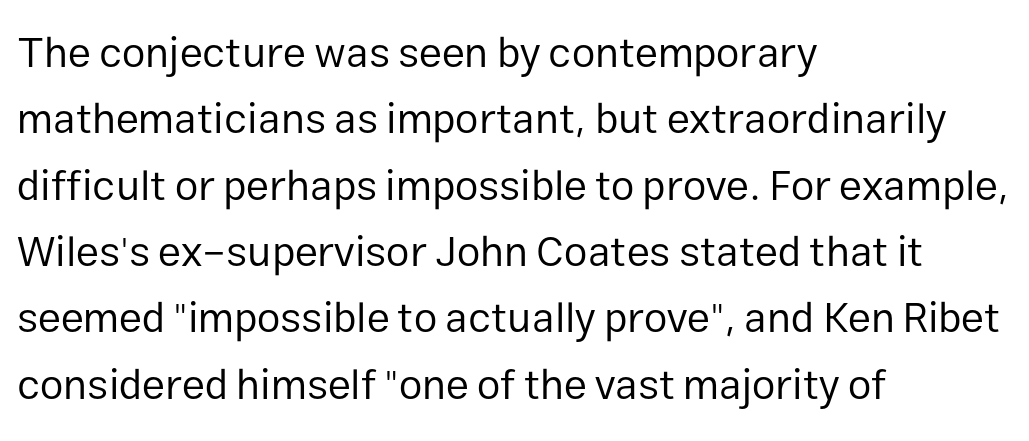
Does the leading feel generous? No, just average. The rendering uses natural spacing where letterforms have individual widths. These lines keep a tight, regular rhythm from letter to letter. The paragraph shown leans on its left margin. Weight class: somewhere from thin through regular.
